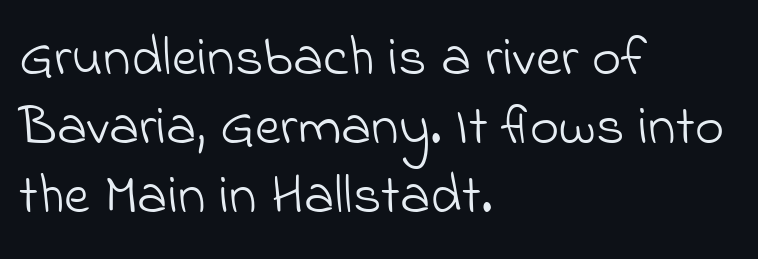
The image shows 56 px light sans-serif type; set left-aligned, line spacing 1.23x, normal letter spacing, not underlined; low stroke contrast and a small x-height.
